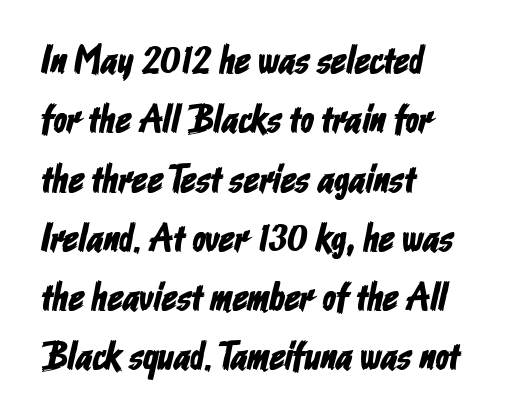
The space between consecutive lines is moderate. The line texture is even and compact thanks to regular tracking. One-word summary of the alignment: left. The rendering uses natural spacing where letterforms have individual widths.
